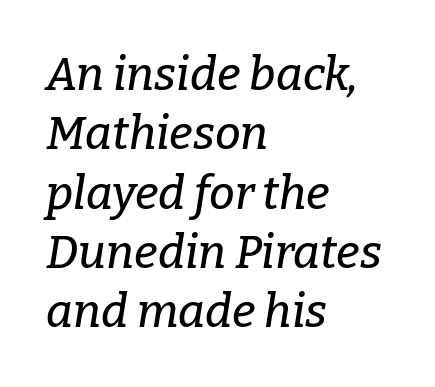
{"serif": "yes", "italic": "yes", "lean": "right", "slant_degrees": 9, "width": "normal", "stroke_contrast": "low", "x_height": "medium", "monospaced": "no", "underline": "no", "align": "left", "line_spacing": "normal", "line_spacing_ratio": 1.29, "letter_spacing": "normal", "letter_spacing_em": 0.0, "glyph_px": 46}
